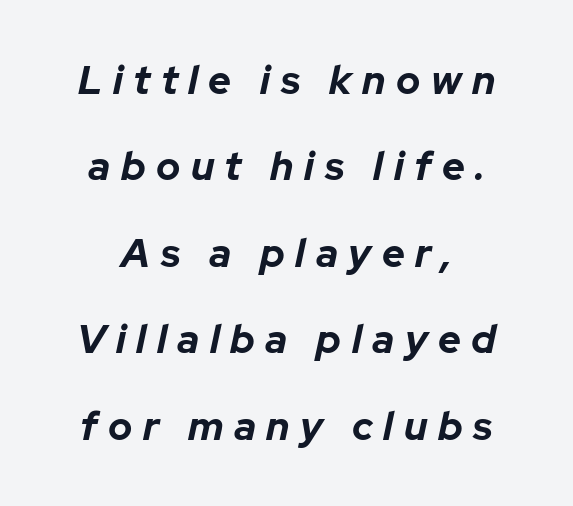
The image shows 40 px bold type, italic (leaning right); set centered, loose line spacing (2.16x), unusually wide letter spacing (+0.26 em), not underlined; low stroke contrast and a medium x-height.
